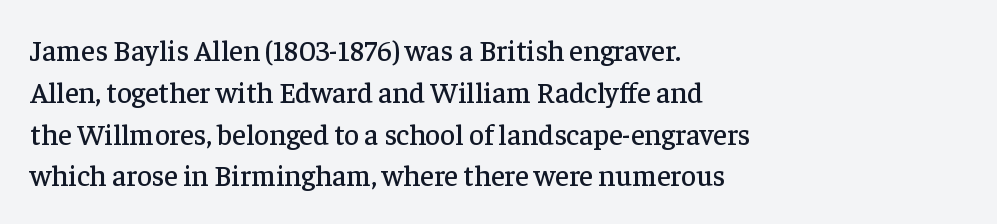
The area under the type is left untouched. These lines are rendered in a variable-pitch font. The type sits square on the baseline with zero lean. You can tell from the footed stems that serif type was used.
